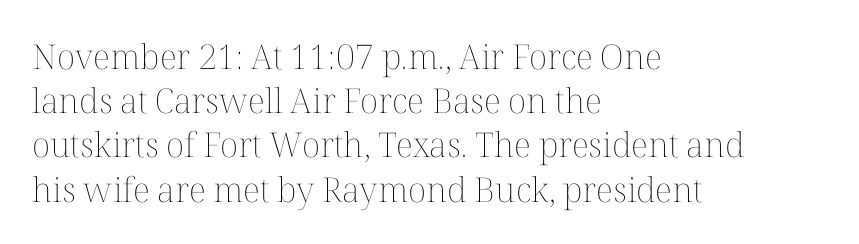
{"italic": "no", "bold": "no", "weight": "thin", "width": "normal", "stroke_contrast": "medium", "x_height": "medium", "monospaced": "no", "underline": "no", "align": "left", "line_spacing": "normal", "line_spacing_ratio": 1.3, "letter_spacing": "normal", "letter_spacing_em": 0.0, "glyph_px": 34}
